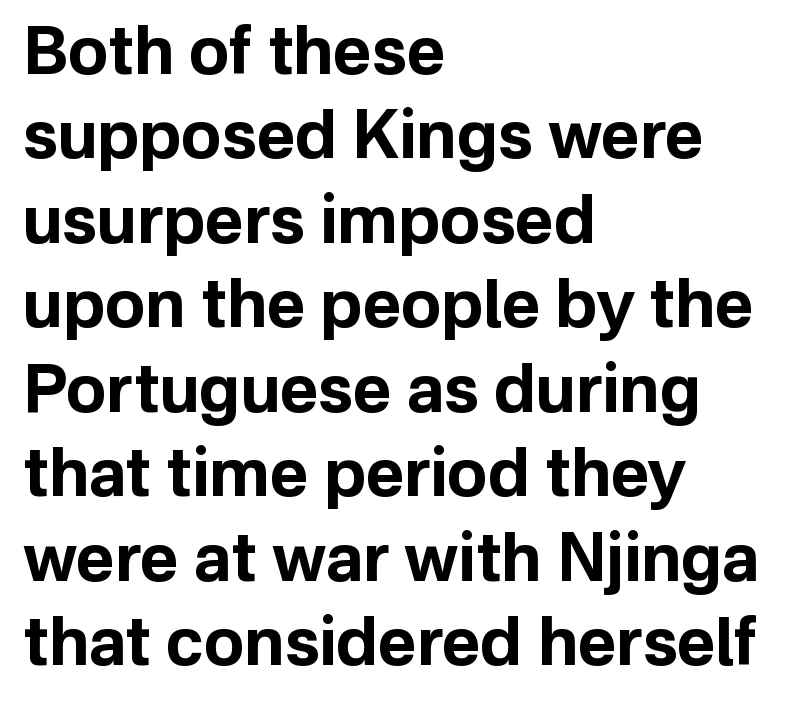
Q: Is the text bold? A: Yes.
Q: Is the text italic (slanted)? A: No, it is upright.
Q: Is the typeface a serif or a sans-serif typeface? A: Sans-serif.
Q: Is the text underlined? A: No.
Q: How is the paragraph aligned? A: Left-aligned.
Q: Is the spacing between letters normal or unusually wide? A: Normal.
Q: Is the spacing between lines tight, normal or loose? A: Normal.
Q: Width (condensed, normal, or wide)? A: Normal.
Q: Stroke contrast? A: Low.
Q: x-height? A: Medium.
Q: Monospaced? A: No.
